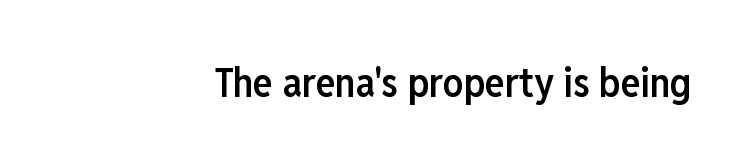
Quick note: underline off. Style check: upright. Looks like regular typesetting: each glyph gets only the width it needs. Notice the strokes are somewhat thickened but not fully heavy: this is a semibold. Typographically, this falls in the sans-serif category. The type is set solid horizontally, with unmodified tracking.
